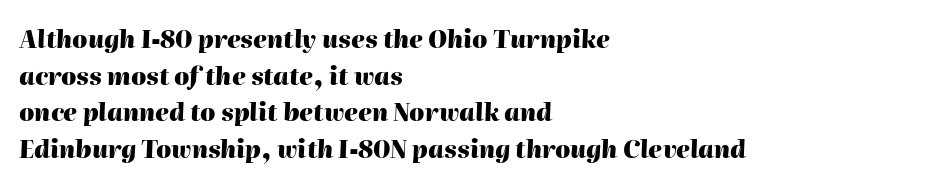
Words appear dense and cohesive because spacing is normal. Emphasis by weight is at full strength: bold. Observe the lean: these are italic letterforms. The passage shown is not underscored anywhere. In terms of leading, this rendering sits right in the middle.
